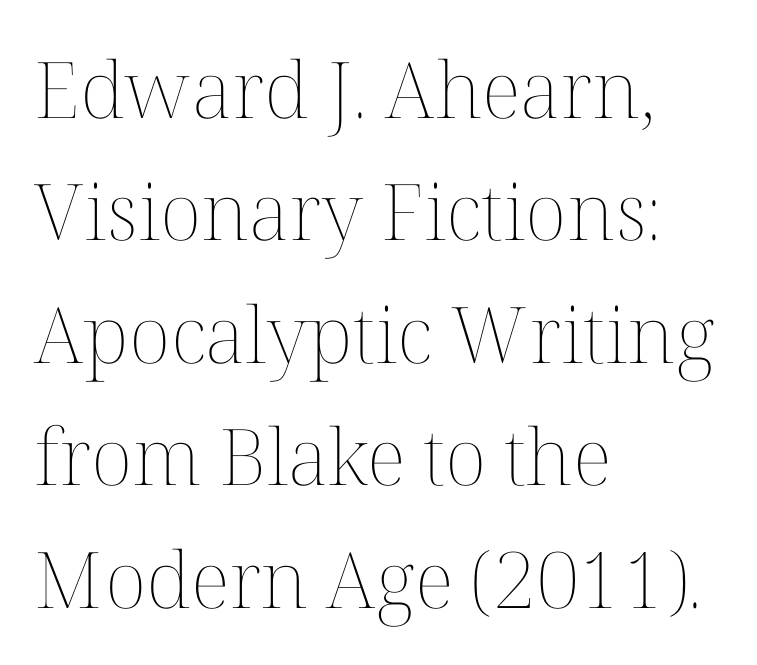
Q: Is the text bold? A: No.
Q: Is the text italic (slanted)? A: No, it is upright.
Q: Is the text underlined? A: No.
Q: How is the paragraph aligned? A: Left-aligned.
Q: Is the spacing between letters normal or unusually wide? A: Normal.
Q: Is the spacing between lines tight, normal or loose? A: Normal.
Q: Width (condensed, normal, or wide)? A: Normal.
Q: Stroke contrast? A: Medium.
Q: x-height? A: Medium.
Q: Monospaced? A: No.
